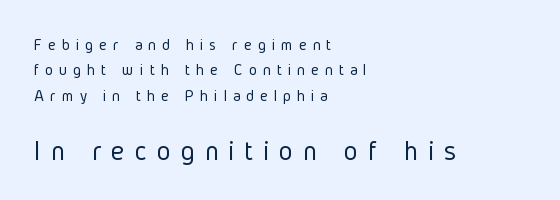
The image shows 29 px light, condensed sans-serif type, upright; set left-aligned, normal line spacing (1.5x), unusually wide letter spacing (+0.35 em), not underlined; the second (bottom) block is 1.71x larger; low stroke contrast and a medium x-height.
